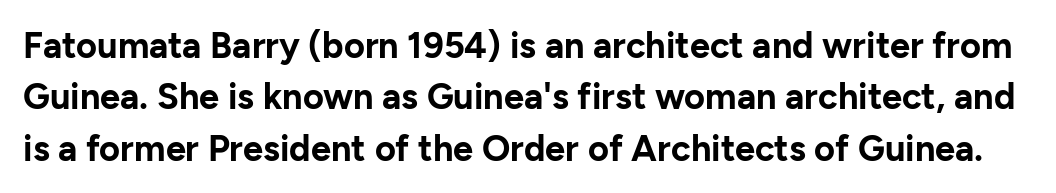
{"serif": "no", "italic": "no", "bold": "yes", "weight": "bold", "width": "normal", "stroke_contrast": "low", "x_height": "medium", "monospaced": "no", "underline": "no", "line_spacing": "normal", "line_spacing_ratio": 1.43, "letter_spacing": "normal", "letter_spacing_em": 0.0, "glyph_px": 36}
